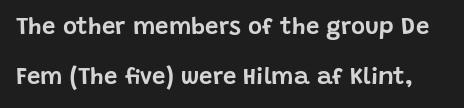
Q: Is the text italic (slanted)? A: No, it is upright.
Q: Is the text underlined? A: No.
Q: Is the spacing between letters normal or unusually wide? A: Normal.
Q: Is the spacing between lines tight, normal or loose? A: Loose.
